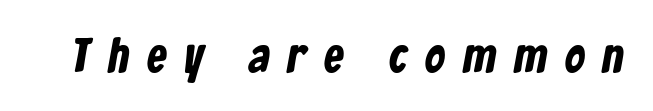
The image shows 49 px condensed sans-serif type; set unusually wide letter spacing (+0.37 em), not underlined; low stroke contrast and a medium x-height.
